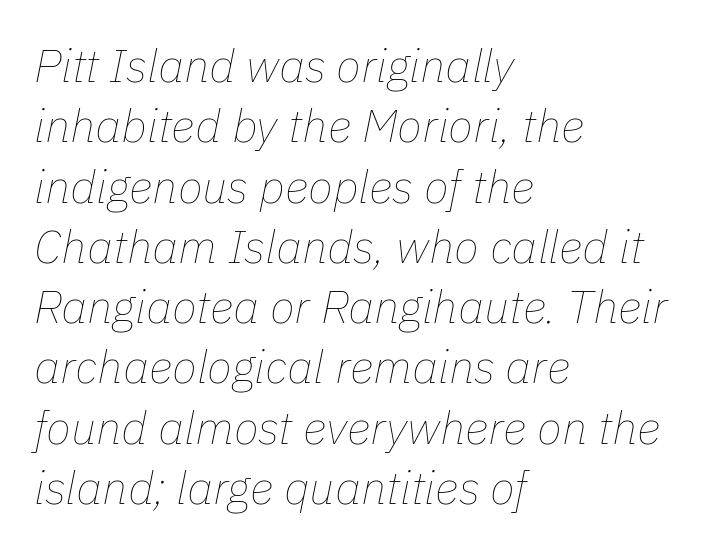
The gaps between neighbouring characters are ordinary and unremarkable. Proportional: the letters do not fall into vertical columns. One-word summary of the alignment: left. There's an unmistakable incline to the writing here. Line spacing here is normal.
